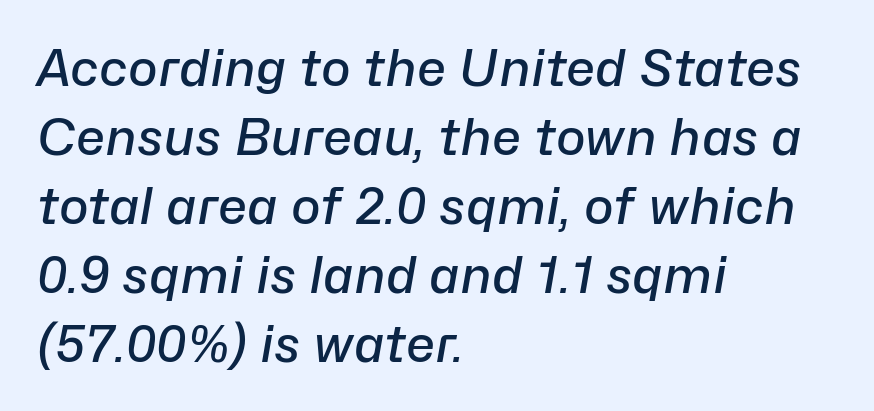
Q: Is the text bold? A: Semi-bold.
Q: Is the text italic (slanted)? A: Yes, it leans right by about 10 degrees.
Q: Is the text underlined? A: No.
Q: How is the paragraph aligned? A: Left-aligned.
Q: Is the spacing between letters normal or unusually wide? A: Normal.
Q: Is the spacing between lines tight, normal or loose? A: Normal.
Q: Width (condensed, normal, or wide)? A: Normal.
Q: Stroke contrast? A: Low.
Q: x-height? A: Medium.
Q: Monospaced? A: No.
